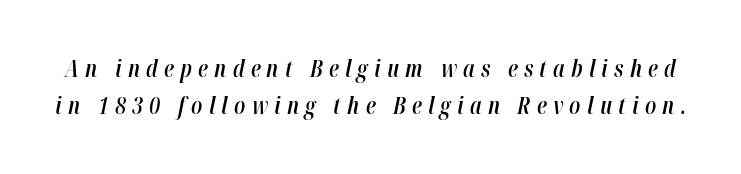
{"italic": "yes", "lean": "right", "slant_degrees": 12, "bold": "semi", "underline": "no", "line_spacing": "normal", "line_spacing_ratio": 1.62, "letter_spacing": "wide", "letter_spacing_em": 0.27, "glyph_px": 23}
